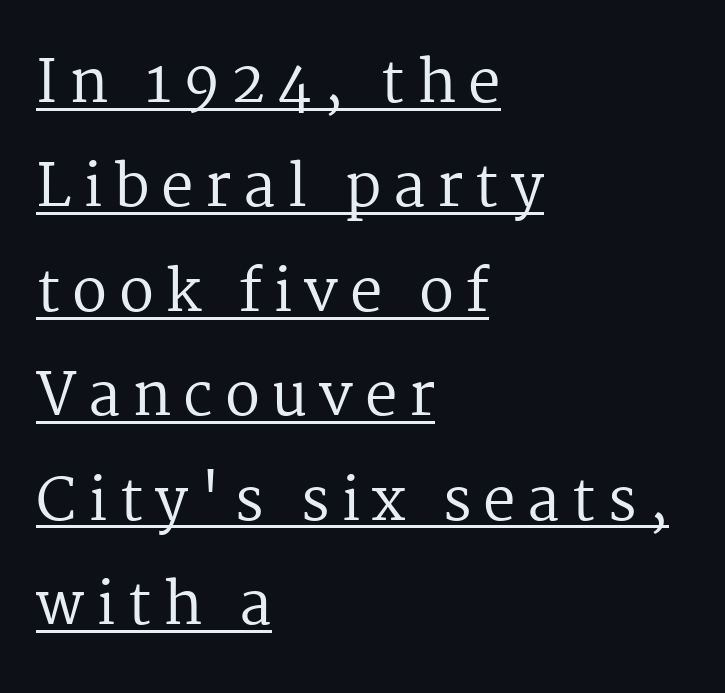
The image shows 58 px regular-weight serif type, upright; set left-aligned, line spacing 1.8x, unusually wide letter spacing (+0.2 em), underlined; medium stroke contrast and a medium x-height.
